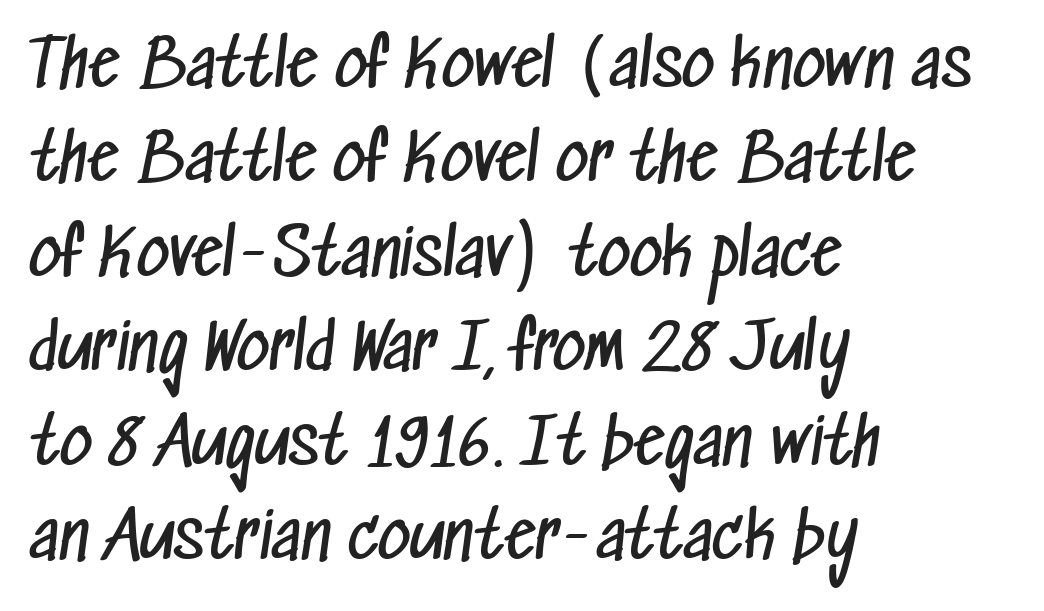
Q: Is the text bold? A: No.
Q: Is the typeface a serif or a sans-serif typeface? A: Sans-serif.
Q: Is the text underlined? A: No.
Q: How is the paragraph aligned? A: Left-aligned.
Q: Is the spacing between letters normal or unusually wide? A: Normal.
Q: Is the spacing between lines tight, normal or loose? A: Normal.
Q: Width (condensed, normal, or wide)? A: Condensed.
Q: Stroke contrast? A: Low.
Q: x-height? A: Medium.
Q: Monospaced? A: No.
